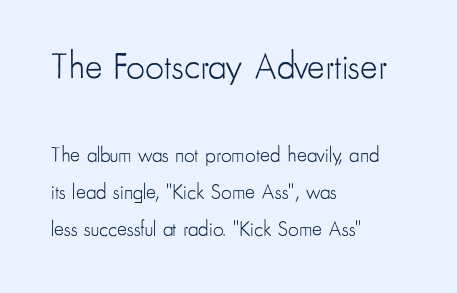
The type family on display is of the sans-serif kind. The upper block of text is set noticeably larger than the block beneath it. The specimen reads as upright at a glance. The space beneath each line is pristine and unruled. Weight: not bold — regular or lighter.
